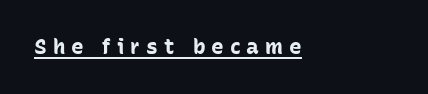
The image shows 21 px bold type, upright; set left-aligned, unusually wide letter spacing (+0.29 em), underlined.
